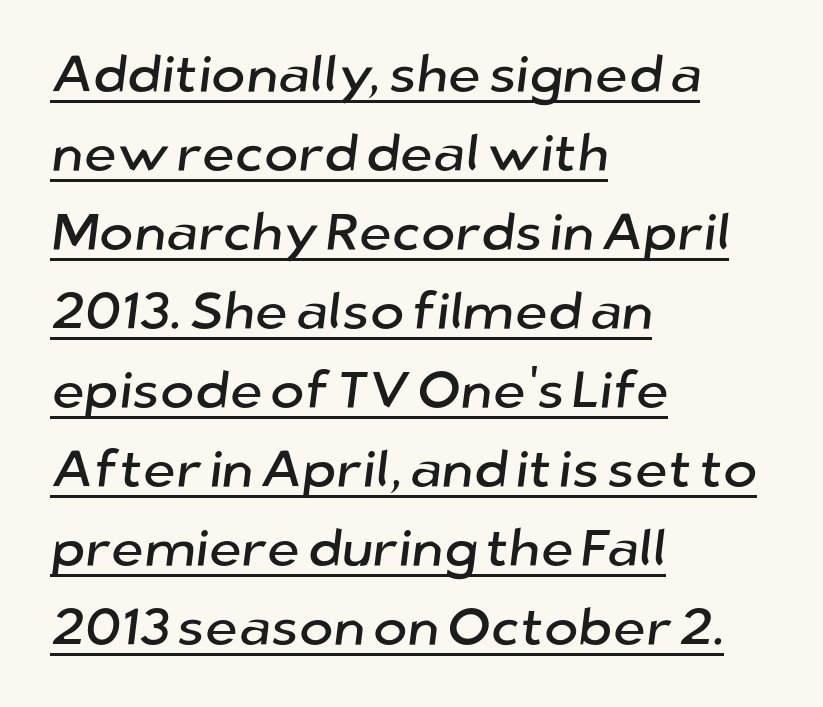
{"serif": "no", "width": "normal", "stroke_contrast": "low", "x_height": "medium", "monospaced": "no", "underline": "yes", "align": "left", "line_spacing": "normal", "line_spacing_ratio": 1.52, "letter_spacing": "normal", "letter_spacing_em": 0.0, "glyph_px": 52}
